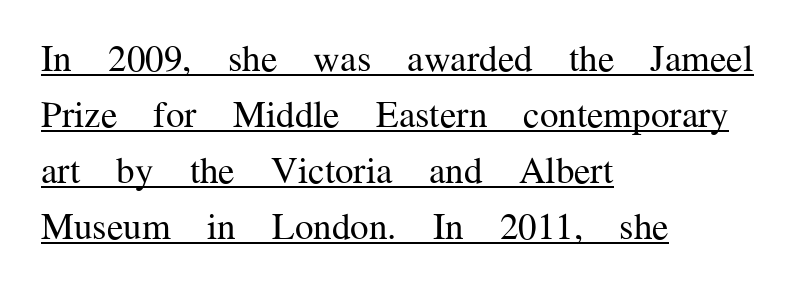
Is this a fixed-width face? No — the glyphs have proportional, varying widths. Letters have the restrained weight of plain body copy at most. Vertical spacing — default. The ragged edge is on the right, which tells us the setting is flush left. The passage shown has conventional tracking throughout.
